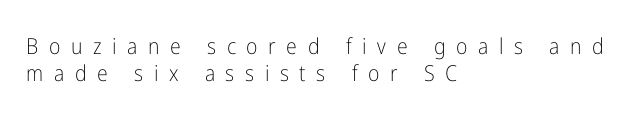
The text block is weighted toward the left margin, trailing off unevenly rightward. Observe the wide spacing: letters keep a clear distance from each other. Unbolded letterforms with no extra heft. This is roman type, the default non-slanted kind. Each row of text sits above clean, open space.
